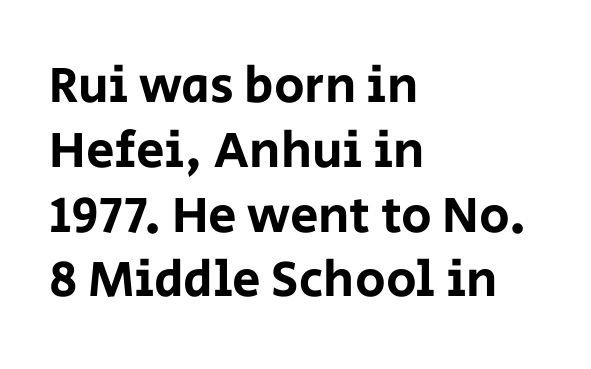
Q: Is the text italic (slanted)? A: No, it is upright.
Q: Is the typeface a serif or a sans-serif typeface? A: Sans-serif.
Q: Is the text underlined? A: No.
Q: How is the paragraph aligned? A: Left-aligned.
Q: Is the spacing between letters normal or unusually wide? A: Normal.
Q: Is the spacing between lines tight, normal or loose? A: Normal.
Q: Width (condensed, normal, or wide)? A: Normal.
Q: Stroke contrast? A: Low.
Q: x-height? A: Large.
Q: Monospaced? A: No.
